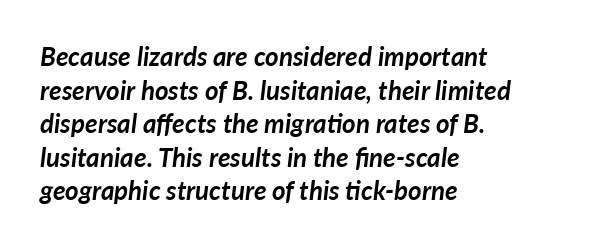
The image shows 26 px bold type, italic (leaning right); set left-aligned, normal line spacing (1.29x), normal letter spacing, not underlined.
